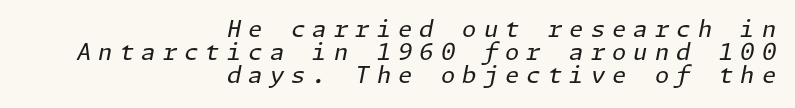
The image shows 23 px text type, italic (leaning right); set right-aligned, tight line spacing (1.01x), unusually wide letter spacing (+0.31 em), not underlined.
